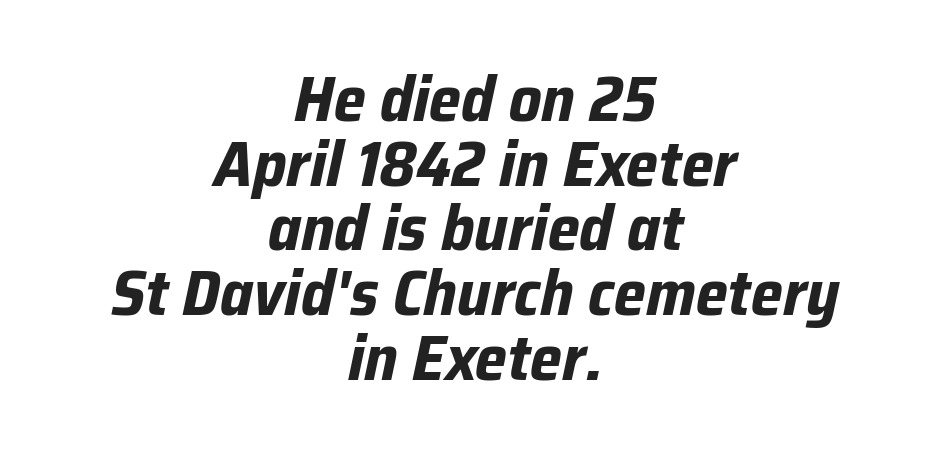
Q: Is the text bold? A: Yes.
Q: Is the text italic (slanted)? A: Yes, it leans right by about 12 degrees.
Q: Is the text underlined? A: No.
Q: How is the paragraph aligned? A: Centered.
Q: Is the spacing between letters normal or unusually wide? A: Normal.
Q: Is the spacing between lines tight, normal or loose? A: Tight.
Q: Width (condensed, normal, or wide)? A: Normal.
Q: Stroke contrast? A: Low.
Q: x-height? A: Medium.
Q: Monospaced? A: No.
